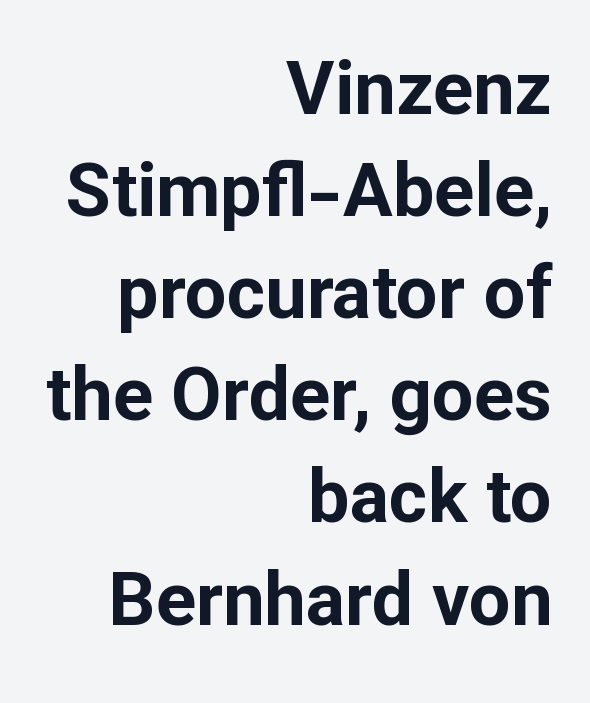
The image shows 74 px bold sans-serif type, upright; set right-aligned, normal line spacing (1.38x), normal letter spacing, not underlined; low stroke contrast and a medium x-height.
